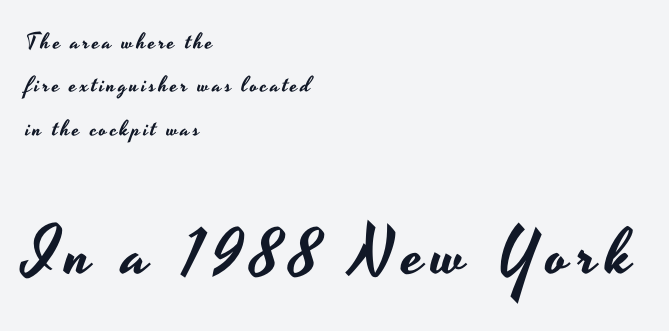
The image shows 65 px wide sans-serif type; set left-aligned, loose line spacing (1.97x), not underlined; the second (bottom) block is 2.95x larger; low stroke contrast and a small x-height.
